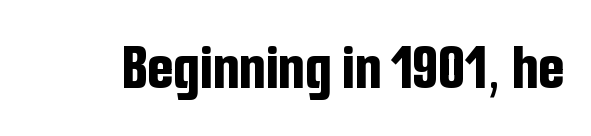
{"serif": "no", "italic": "no", "bold": "yes", "weight": "bold", "width": "condensed", "stroke_contrast": "low", "x_height": "medium", "monospaced": "no", "underline": "no", "letter_spacing": "normal", "letter_spacing_em": 0.0, "glyph_px": 67}
